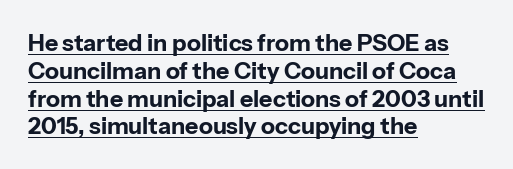
The image shows 23 px bold type, upright; set left-aligned, line spacing 1.21x, normal letter spacing, underlined.
